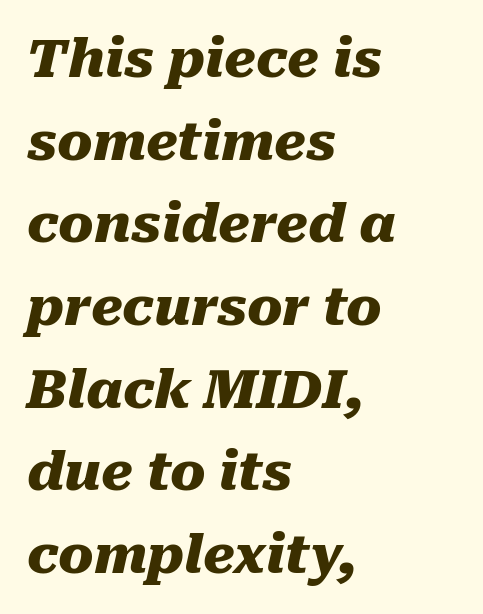
Q: Is the text bold? A: Yes.
Q: Is the text italic (slanted)? A: Yes, it leans right by about 10 degrees.
Q: Is the text underlined? A: No.
Q: How is the paragraph aligned? A: Left-aligned.
Q: Is the spacing between letters normal or unusually wide? A: Normal.
Q: Is the spacing between lines tight, normal or loose? A: Normal.
Q: Width (condensed, normal, or wide)? A: Normal.
Q: Stroke contrast? A: Medium.
Q: x-height? A: Medium.
Q: Monospaced? A: No.
